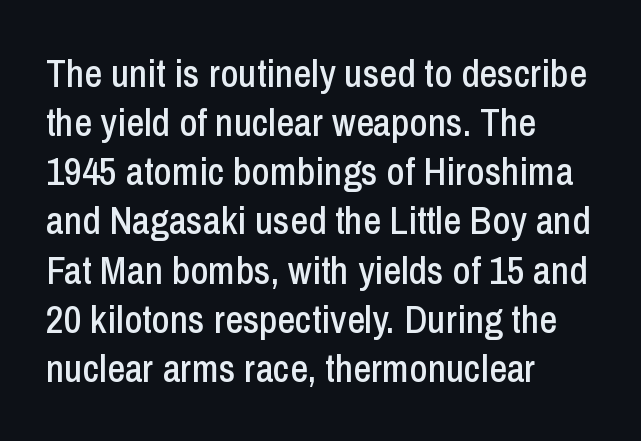
{"serif": "no", "italic": "no", "width": "condensed", "stroke_contrast": "low", "x_height": "medium", "monospaced": "no", "underline": "no", "align": "left", "line_spacing": "normal", "line_spacing_ratio": 1.26, "letter_spacing": "normal", "letter_spacing_em": 0.0, "glyph_px": 39}
